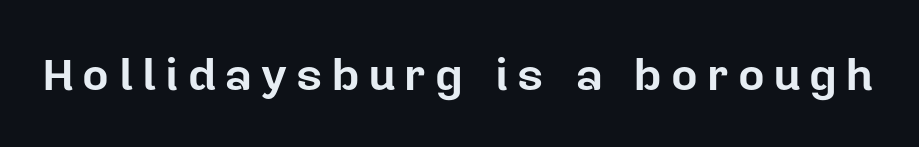
If you drew a line through each stem, it would be perfectly vertical. Nothing sits at the stroke ends, so this counts as sans-serif. This sample uses expanded letter spacing, leaving extra air between glyphs. You could not count columns in this text — the font is proportionally spaced.
